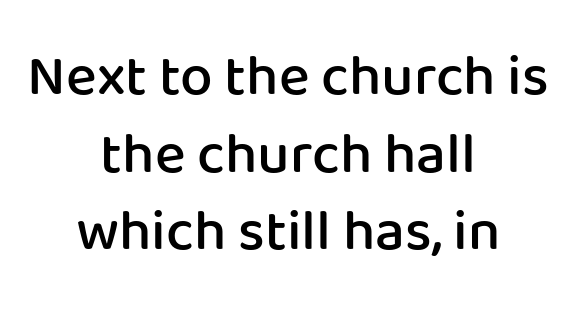
{"serif": "no", "italic": "no", "bold": "semi", "weight": "semibold", "width": "normal", "stroke_contrast": "low", "x_height": "medium", "monospaced": "no", "underline": "no", "align": "center", "line_spacing": "normal", "line_spacing_ratio": 1.34, "letter_spacing": "normal", "letter_spacing_em": 0.0, "glyph_px": 58}
